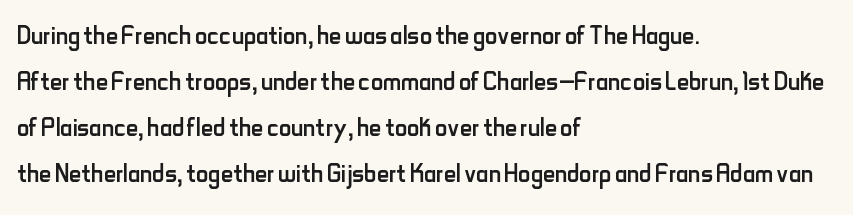
{"serif": "no", "italic": "no", "bold": "no", "weight": "regular", "width": "condensed", "stroke_contrast": "low", "x_height": "small", "monospaced": "no", "underline": "no", "align": "left", "line_spacing": "normal", "line_spacing_ratio": 1.35, "letter_spacing": "normal", "letter_spacing_em": 0.0, "glyph_px": 34}
